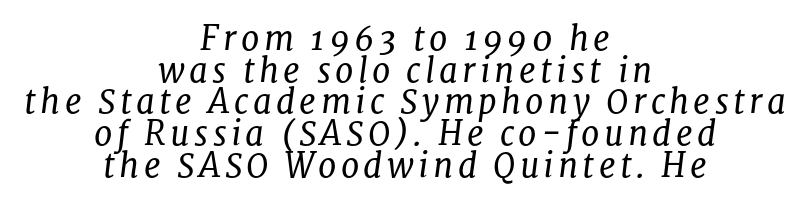
Q: Is the text bold? A: No.
Q: Is the text italic (slanted)? A: Yes, it leans right by about 8 degrees.
Q: Is the typeface a serif or a sans-serif typeface? A: Serif.
Q: Is the text underlined? A: No.
Q: How is the paragraph aligned? A: Centered.
Q: Is the spacing between lines tight, normal or loose? A: Tight.
Q: Width (condensed, normal, or wide)? A: Normal.
Q: Stroke contrast? A: Low.
Q: x-height? A: Medium.
Q: Monospaced? A: No.
